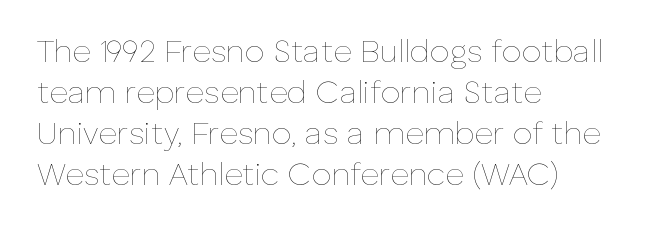
The typesetting does not lean heavy: it is not bold. No word sits above an underline. Is the letter spacing exaggerated? No — it looks like the ordinary default. Is this a fixed-width face? No — the glyphs have proportional, varying widths. Is there any slant? The stems are plumb. Alignment: flush left.
